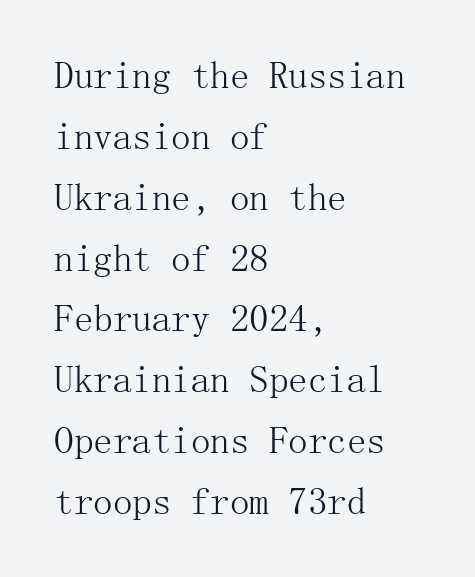
Q: Is the text bold? A: No.
Q: Is the text italic (slanted)? A: No, it is upright.
Q: Is the typeface a serif or a sans-serif typeface? A: Serif.
Q: Is the text underlined? A: No.
Q: How is the paragraph aligned? A: Left-aligned.
Q: Is the spacing between letters normal or unusually wide? A: Normal.
Q: Is the spacing between lines tight, normal or loose? A: Normal.
Q: Width (condensed, normal, or wide)? A: Normal.
Q: Stroke contrast? A: Medium.
Q: x-height? A: Medium.
